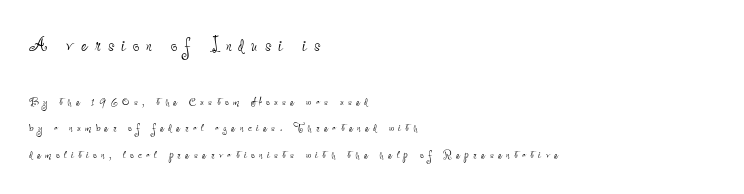
{"bold": "no", "underline": "no", "align": "left", "line_spacing": "loose", "line_spacing_ratio": 1.92, "letter_spacing": "wide", "letter_spacing_em": 0.31, "larger_block": "first", "size_ratio": 1.64, "glyph_px": 23}
